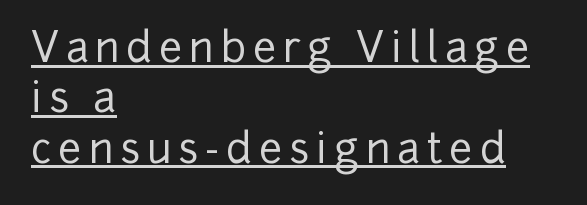
Q: Is the text italic (slanted)? A: No, it is upright.
Q: Is the typeface a serif or a sans-serif typeface? A: Sans-serif.
Q: Is the text underlined? A: Yes.
Q: How is the paragraph aligned? A: Left-aligned.
Q: Width (condensed, normal, or wide)? A: Normal.
Q: Stroke contrast? A: Low.
Q: x-height? A: Medium.
Q: Monospaced? A: No.
